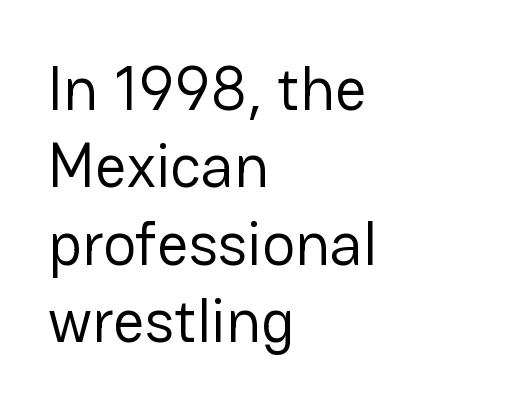
Q: Is the text bold? A: No.
Q: Is the text italic (slanted)? A: No, it is upright.
Q: Is the typeface a serif or a sans-serif typeface? A: Sans-serif.
Q: Is the text underlined? A: No.
Q: How is the paragraph aligned? A: Left-aligned.
Q: Is the spacing between letters normal or unusually wide? A: Normal.
Q: Is the spacing between lines tight, normal or loose? A: Normal.
Q: Width (condensed, normal, or wide)? A: Normal.
Q: Stroke contrast? A: Low.
Q: x-height? A: Medium.
Q: Monospaced? A: No.
